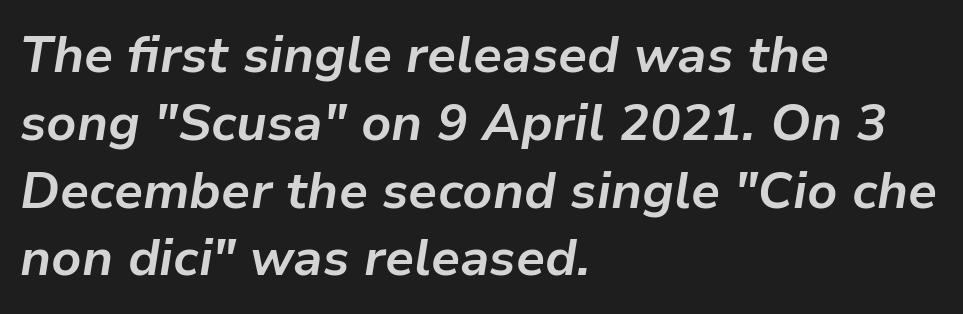
The image shows 51 px bold type, italic (leaning right); set left-aligned, normal line spacing (1.33x), normal letter spacing, not underlined; low stroke contrast and a medium x-height.
